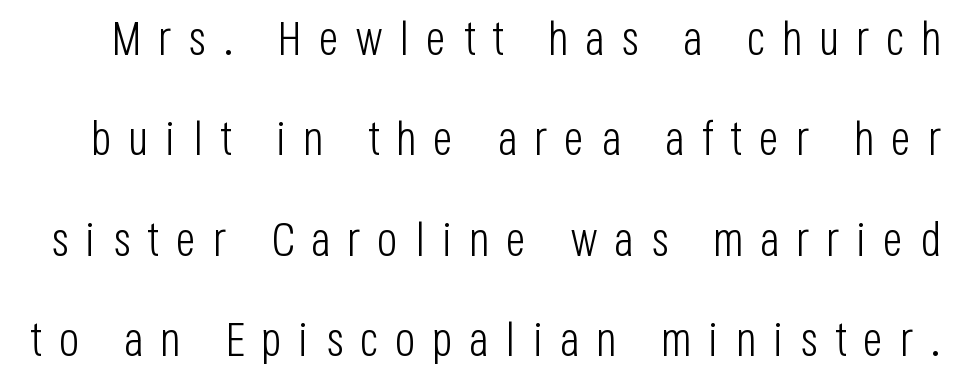
The image shows 48 px light, condensed sans-serif type, upright; set loose line spacing (2.09x), unusually wide letter spacing (+0.35 em), not underlined; low stroke contrast and a large x-height.
